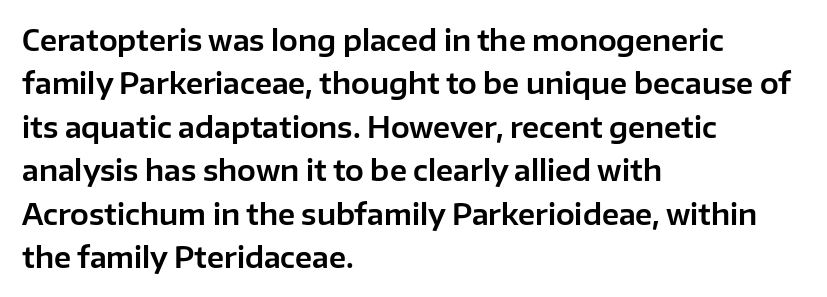
The image shows 28 px sans-serif type, upright; set left-aligned, normal line spacing (1.55x), normal letter spacing, not underlined; low stroke contrast and a medium x-height.
